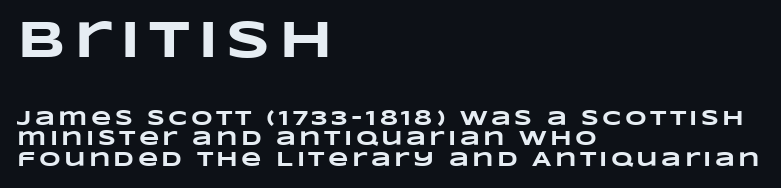
The first block has been scaled up relative to the second. The line-height multiplier appears low, near solid setting. This rendering features lettering with no underline. Is this a fixed-width face? No — the glyphs have proportional, varying widths.
